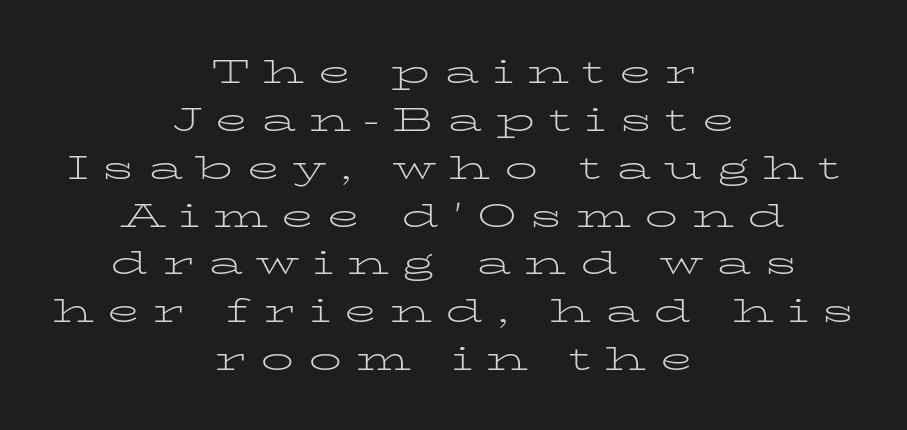
The image shows 33 px light, wide serif type, upright; set centered, normal line spacing (1.45x), unusually wide letter spacing (+0.41 em), not underlined; low stroke contrast and a medium x-height.
